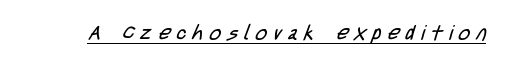
The image shows 20 px text type; set unusually wide letter spacing (+0.32 em), underlined.
